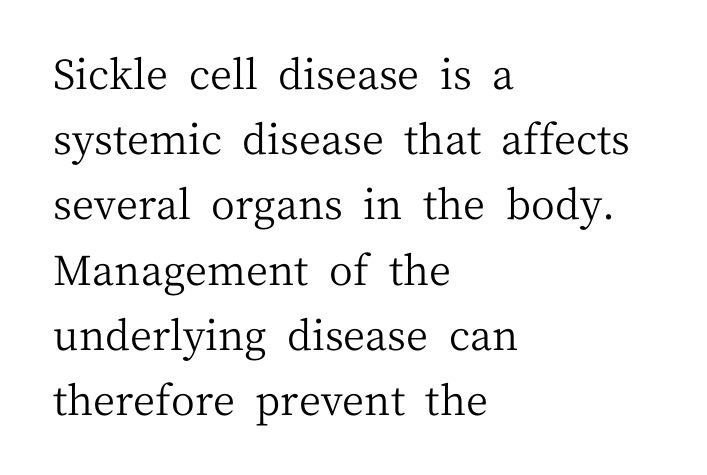
This sample uses a serif face. The lines sit at an ordinary, default distance from one another. Casual observation: everything's shoved over to the left. The space directly below the letters is spotless. These lines are rendered in a variable-pitch font.
